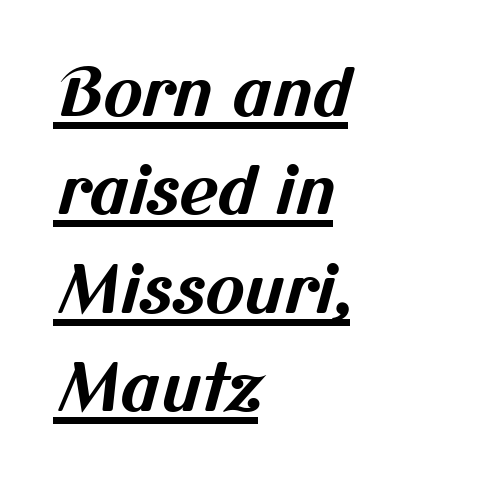
Q: Is the text bold? A: Yes.
Q: Is the typeface a serif or a sans-serif typeface? A: Sans-serif.
Q: Is the text underlined? A: Yes.
Q: How is the paragraph aligned? A: Left-aligned.
Q: Is the spacing between letters normal or unusually wide? A: Normal.
Q: Is the spacing between lines tight, normal or loose? A: Normal.
Q: Width (condensed, normal, or wide)? A: Normal.
Q: Stroke contrast? A: Medium.
Q: x-height? A: Medium.
Q: Monospaced? A: No.
